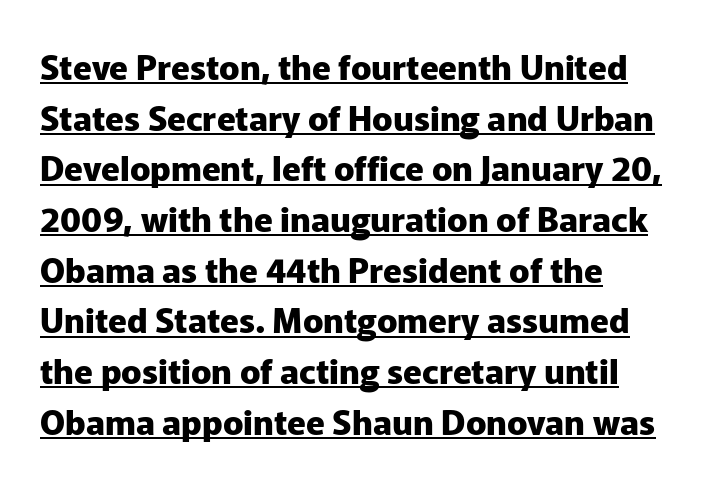
Q: Is the text bold? A: Yes.
Q: Is the text italic (slanted)? A: No, it is upright.
Q: Is the typeface a serif or a sans-serif typeface? A: Sans-serif.
Q: Is the text underlined? A: Yes.
Q: How is the paragraph aligned? A: Left-aligned.
Q: Is the spacing between letters normal or unusually wide? A: Normal.
Q: Is the spacing between lines tight, normal or loose? A: Normal.
Q: Width (condensed, normal, or wide)? A: Normal.
Q: Stroke contrast? A: Low.
Q: x-height? A: Medium.
Q: Monospaced? A: No.
